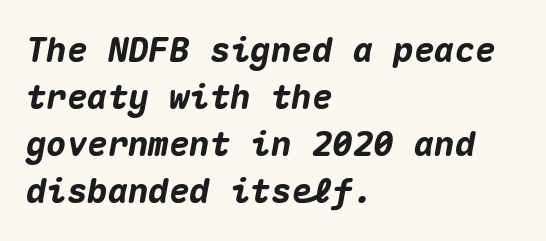
{"italic": "yes", "lean": "right", "slant_degrees": 10, "bold": "yes", "weight": "heavy", "width": "normal", "stroke_contrast": "medium", "x_height": "medium", "monospaced": "yes", "underline": "no", "align": "left", "line_spacing": "normal", "line_spacing_ratio": 1.38, "letter_spacing": "normal", "letter_spacing_em": 0.0, "glyph_px": 34}
